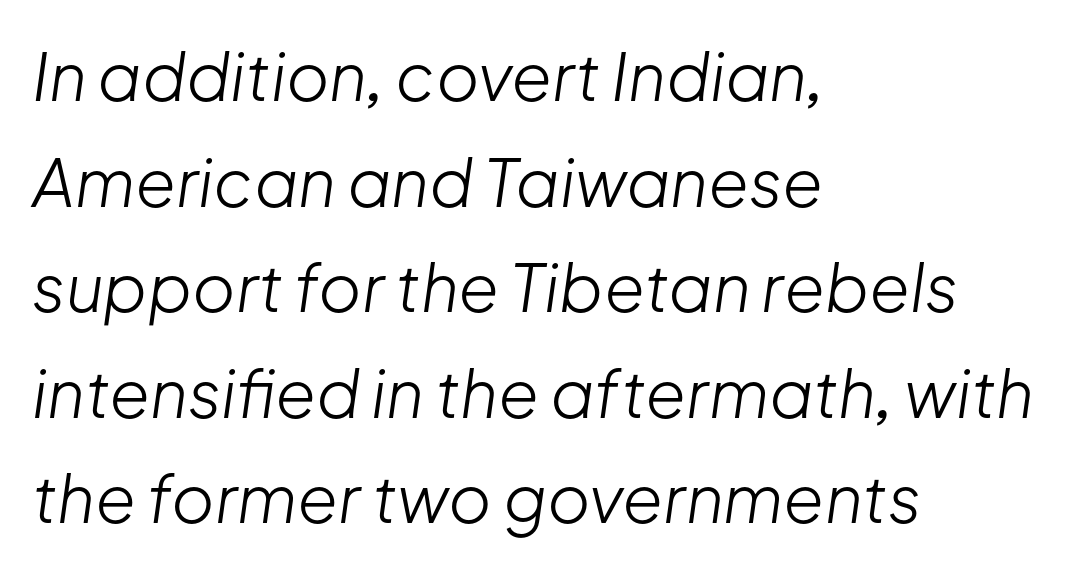
{"italic": "yes", "lean": "right", "slant_degrees": 8, "bold": "no", "weight": "light", "width": "normal", "stroke_contrast": "low", "x_height": "medium", "monospaced": "no", "underline": "no", "align": "left", "line_spacing": "normal", "line_spacing_ratio": 1.6, "letter_spacing": "normal", "letter_spacing_em": 0.0, "glyph_px": 66}
